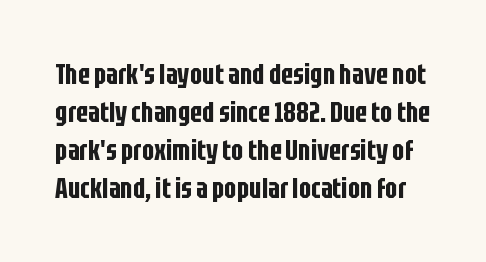
{"serif": "no", "italic": "no", "width": "condensed", "stroke_contrast": "low", "x_height": "large", "monospaced": "no", "underline": "no", "line_spacing": "normal", "line_spacing_ratio": 1.31, "letter_spacing": "normal", "letter_spacing_em": 0.0, "glyph_px": 29}
